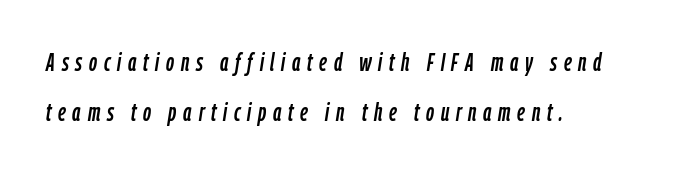
The image shows 25 px text type, italic (leaning right); set left-aligned, loose line spacing (2.0x), unusually wide letter spacing (+0.27 em), not underlined.
